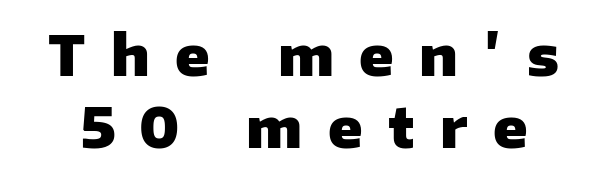
Q: Is the text bold? A: Yes.
Q: Is the text italic (slanted)? A: No, it is upright.
Q: Is the typeface a serif or a sans-serif typeface? A: Sans-serif.
Q: Is the text underlined? A: No.
Q: Is the spacing between letters normal or unusually wide? A: Unusually wide.
Q: Is the spacing between lines tight, normal or loose? A: Normal.
Q: Width (condensed, normal, or wide)? A: Normal.
Q: Stroke contrast? A: Low.
Q: x-height? A: Medium.
Q: Monospaced? A: No.
